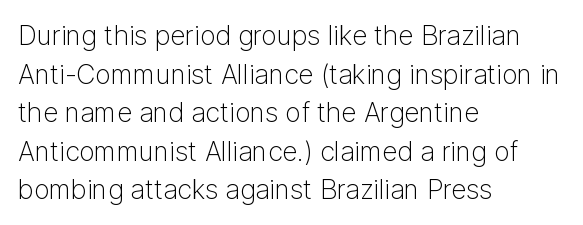
{"italic": "no", "bold": "no", "underline": "no", "align": "left", "line_spacing": "normal", "line_spacing_ratio": 1.43, "letter_spacing": "normal", "letter_spacing_em": 0.0, "glyph_px": 27}
